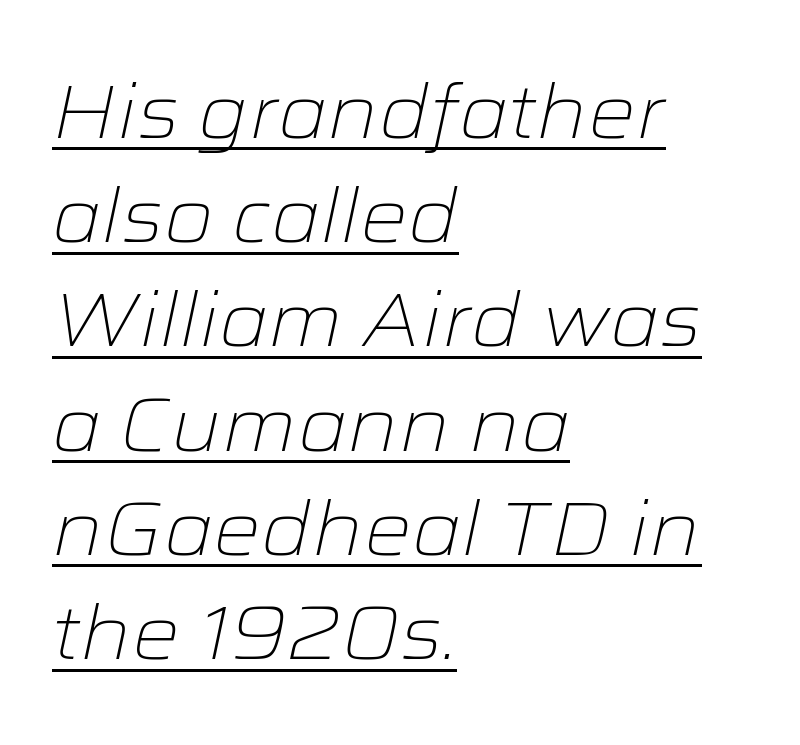
The image shows 75 px light, wide type, italic (leaning right); set left-aligned, normal line spacing (1.39x), normal letter spacing, underlined; low stroke contrast and a medium x-height.
